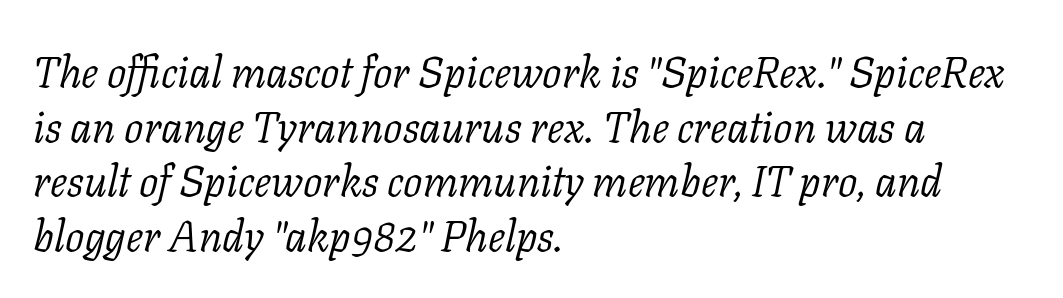
{"serif": "yes", "italic": "yes", "lean": "right", "slant_degrees": 11, "bold": "no", "weight": "light", "width": "normal", "stroke_contrast": "low", "x_height": "medium", "monospaced": "no", "underline": "no", "align": "left", "line_spacing": "normal", "line_spacing_ratio": 1.27, "letter_spacing": "normal", "letter_spacing_em": 0.0, "glyph_px": 43}
